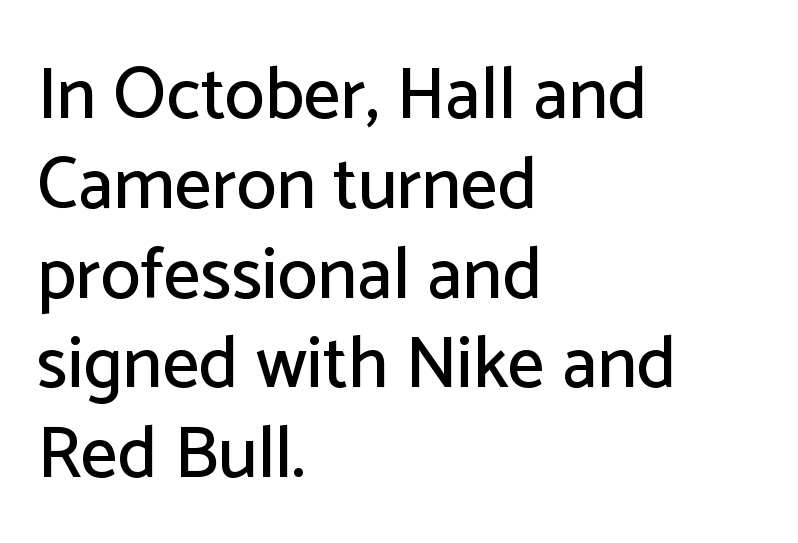
Typographically, this falls in the sans-serif category. The compositor pushed each line to the left boundary. Posture: straight, roman, zero tilt. Character widths vary here, with narrow letters taking less room than wide ones. Glyph-to-glyph distance matches everyday printed text.
